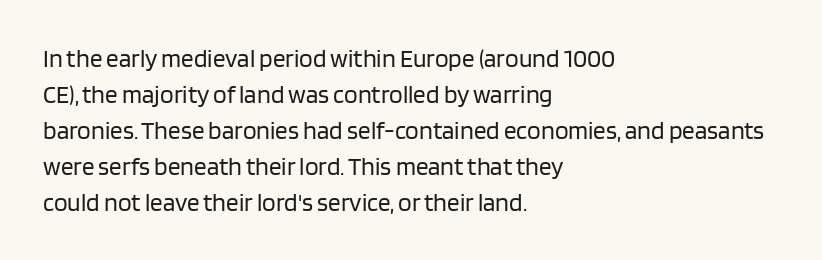
The rendering anchors every line to the left-hand side. Words appear dense and cohesive because spacing is normal. Does the leading feel generous? No, just average. A quiet, ordinary-to-light weight characterises the typeface.
